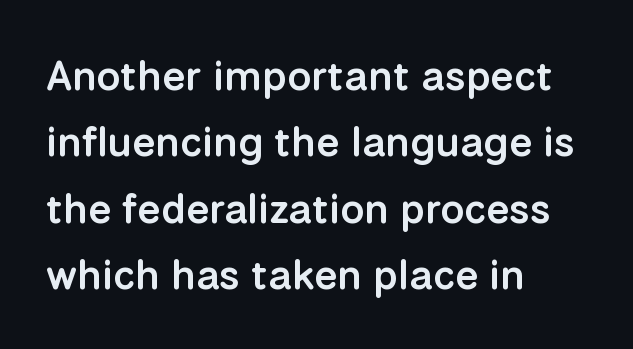
Nope, not italic — everything's standing straight. This is the in-between weight designers call semibold or demi. Character widths vary here, with narrow letters taking less room than wide ones. The paragraph has a hard left edge and a soft right edge. The vertical gap from one line to the next is medium.
